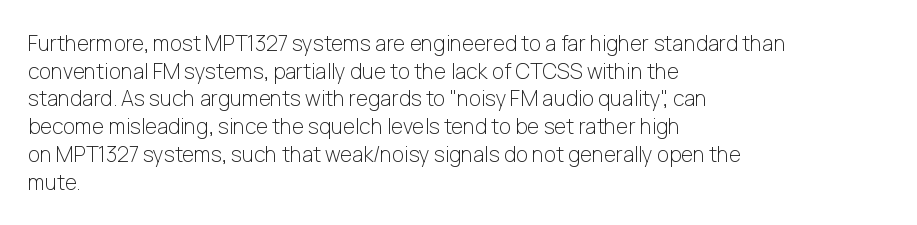
Q: Is the text bold? A: No.
Q: Is the text italic (slanted)? A: No, it is upright.
Q: Is the text underlined? A: No.
Q: How is the paragraph aligned? A: Left-aligned.
Q: Is the spacing between letters normal or unusually wide? A: Normal.
Q: Is the spacing between lines tight, normal or loose? A: Normal.
